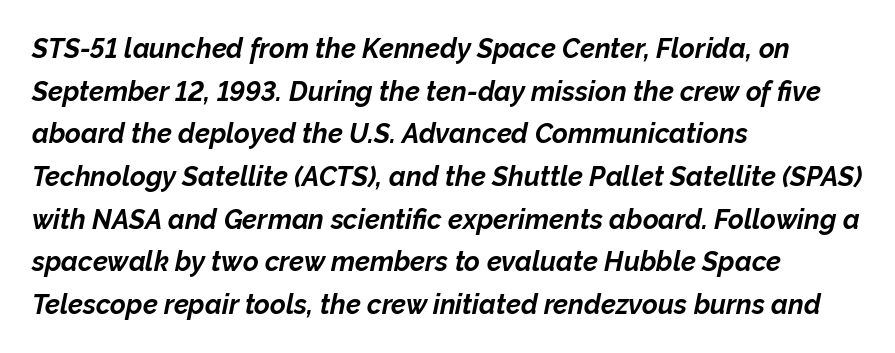
Q: Is the text bold? A: Yes.
Q: Is the text italic (slanted)? A: Yes, it leans right by about 12 degrees.
Q: Is the text underlined? A: No.
Q: How is the paragraph aligned? A: Left-aligned.
Q: Is the spacing between letters normal or unusually wide? A: Normal.
Q: Is the spacing between lines tight, normal or loose? A: Normal.
